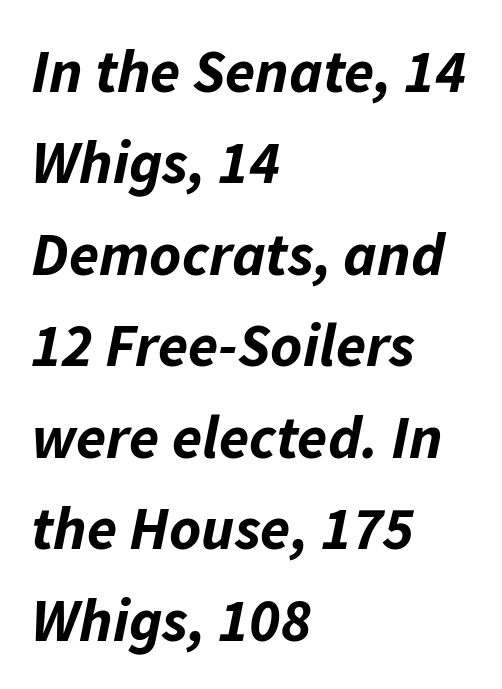
The image shows 61 px bold type, italic (leaning right); set left-aligned, normal line spacing (1.5x), normal letter spacing, not underlined; low stroke contrast and a medium x-height.
